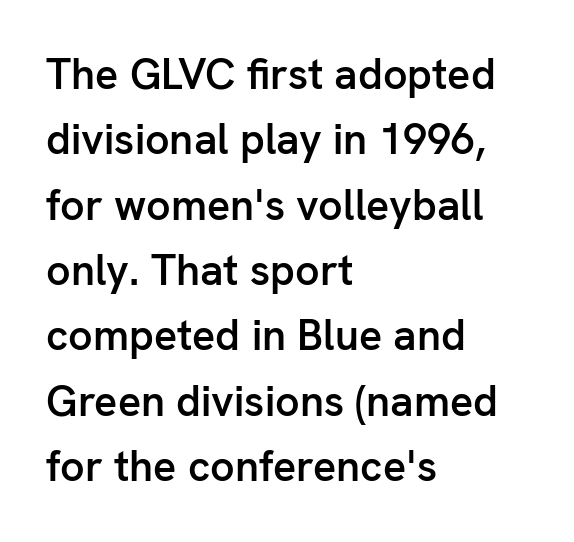
{"serif": "no", "italic": "no", "bold": "semi", "weight": "semibold", "width": "normal", "stroke_contrast": "low", "x_height": "medium", "monospaced": "no", "underline": "no", "align": "left", "line_spacing": "normal", "line_spacing_ratio": 1.52, "letter_spacing": "normal", "letter_spacing_em": 0.0, "glyph_px": 43}
